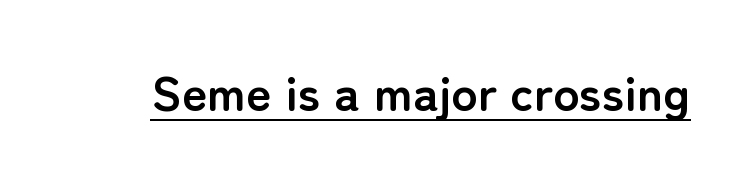
Q: Is the text bold? A: Yes.
Q: Is the text italic (slanted)? A: No, it is upright.
Q: Is the typeface a serif or a sans-serif typeface? A: Sans-serif.
Q: Is the text underlined? A: Yes.
Q: Is the spacing between letters normal or unusually wide? A: Normal.
Q: Width (condensed, normal, or wide)? A: Normal.
Q: Stroke contrast? A: Low.
Q: x-height? A: Medium.
Q: Monospaced? A: No.
